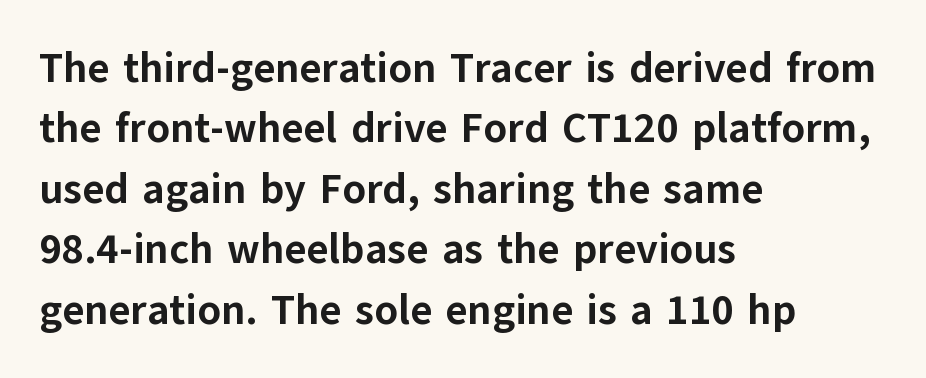
Q: Is the text bold? A: Yes.
Q: Is the text italic (slanted)? A: No, it is upright.
Q: Is the typeface a serif or a sans-serif typeface? A: Sans-serif.
Q: Is the text underlined? A: No.
Q: How is the paragraph aligned? A: Left-aligned.
Q: Is the spacing between letters normal or unusually wide? A: Normal.
Q: Is the spacing between lines tight, normal or loose? A: Normal.
Q: Width (condensed, normal, or wide)? A: Normal.
Q: Stroke contrast? A: Low.
Q: x-height? A: Medium.
Q: Monospaced? A: No.
